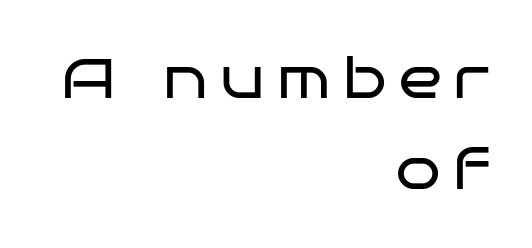
The image shows 57 px regular-weight, wide sans-serif type, upright; set right-aligned, normal line spacing (1.6x), unusually wide letter spacing (+0.22 em), not underlined; low stroke contrast and a large x-height.
